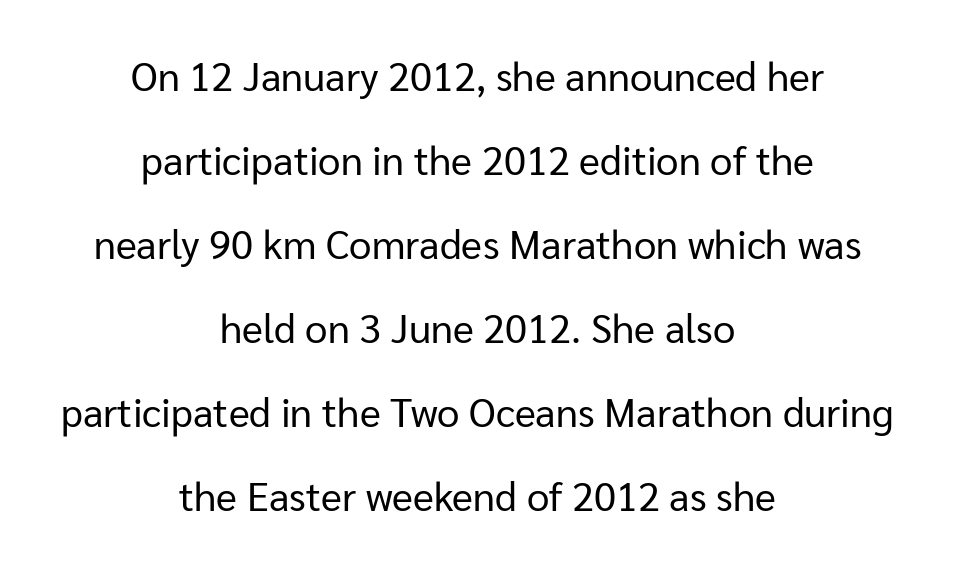
Q: Is the text bold? A: No.
Q: Is the text italic (slanted)? A: No, it is upright.
Q: Is the typeface a serif or a sans-serif typeface? A: Sans-serif.
Q: Is the text underlined? A: No.
Q: How is the paragraph aligned? A: Centered.
Q: Is the spacing between letters normal or unusually wide? A: Normal.
Q: Is the spacing between lines tight, normal or loose? A: Loose.
Q: Width (condensed, normal, or wide)? A: Normal.
Q: Stroke contrast? A: Low.
Q: x-height? A: Medium.
Q: Monospaced? A: No.
